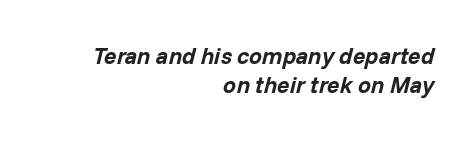
The image shows 23 px bold type, italic (leaning right); set right-aligned, normal line spacing (1.28x), normal letter spacing, not underlined.
